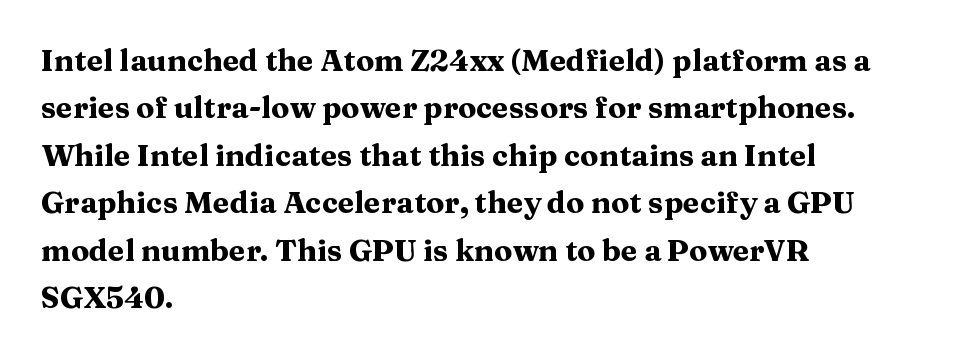
Each glyph is drawn with heavy, bold strokes. The font's upright variant was chosen for this text. Words appear dense and cohesive because spacing is normal. Notice how descenders clear the ascenders below comfortably — that's standard leading.
